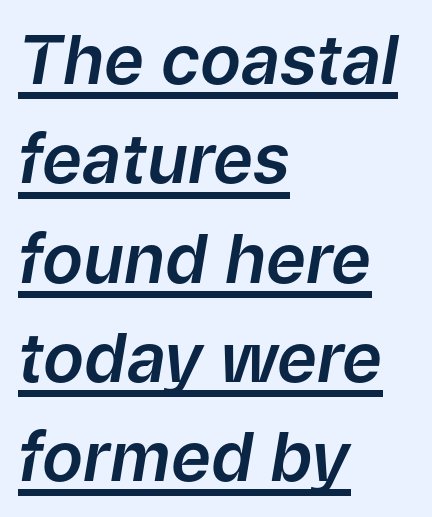
Q: Is the text italic (slanted)? A: Yes, it leans right by about 9 degrees.
Q: Is the text underlined? A: Yes.
Q: How is the paragraph aligned? A: Left-aligned.
Q: Is the spacing between letters normal or unusually wide? A: Normal.
Q: Is the spacing between lines tight, normal or loose? A: Normal.
Q: Width (condensed, normal, or wide)? A: Normal.
Q: Stroke contrast? A: Low.
Q: x-height? A: Medium.
Q: Monospaced? A: No.
